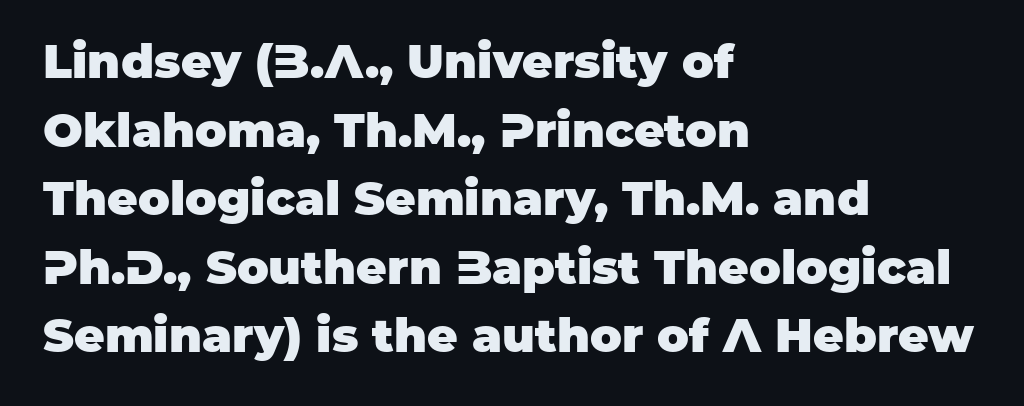
The image shows 47 px heavy sans-serif type, upright; set left-aligned, normal line spacing (1.46x), normal letter spacing, not underlined; low stroke contrast and a large x-height.
